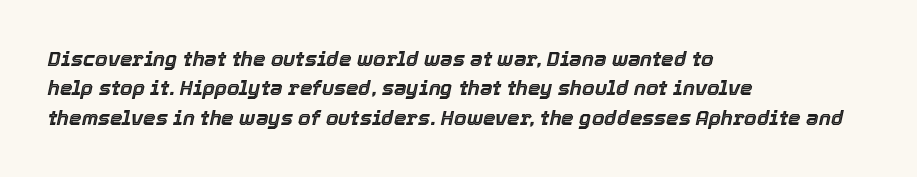
This sample keeps an unexceptional amount of space between lines. Horizontally, the lines are justified to the leading edge only. The passage shown leans; its letterforms are oblique. Descenders are the only things crossing below the line. This rendering leaves character spacing at its baseline value.
